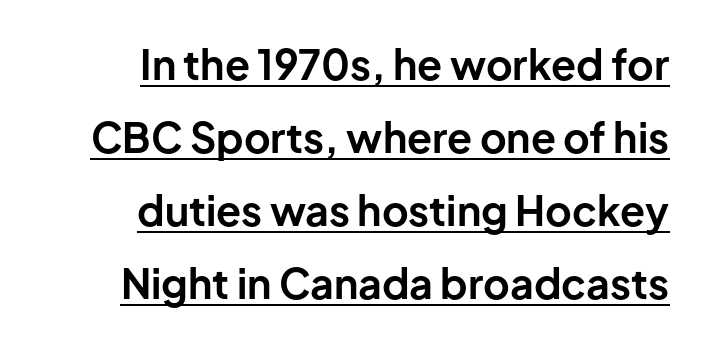
The image shows 41 px bold sans-serif type, upright; set right-aligned, line spacing 1.78x, normal letter spacing, underlined; low stroke contrast and a medium x-height.
